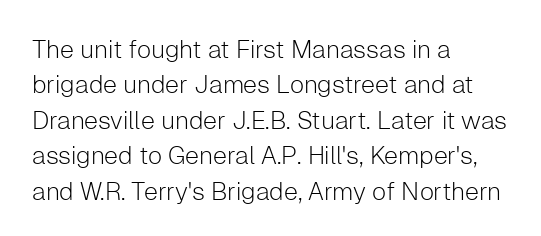
Plain, unruled lines of type. Is the type heavy? It reads as light-to-regular instead. Interline gaps are of average width in this sample. In terms of posture, this sample is upright. These lines are set flush left with a ragged right edge. Nothing unusual about the tracking: characters are spaced as the font intends.
